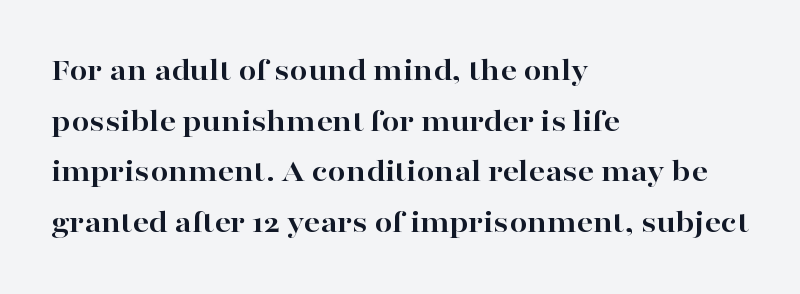
Q: Is the text bold? A: Yes.
Q: Is the text italic (slanted)? A: No, it is upright.
Q: Is the typeface a serif or a sans-serif typeface? A: Serif.
Q: Is the text underlined? A: No.
Q: How is the paragraph aligned? A: Left-aligned.
Q: Is the spacing between letters normal or unusually wide? A: Normal.
Q: Is the spacing between lines tight, normal or loose? A: Normal.
Q: Width (condensed, normal, or wide)? A: Wide.
Q: Stroke contrast? A: High.
Q: x-height? A: Medium.
Q: Monospaced? A: No.
